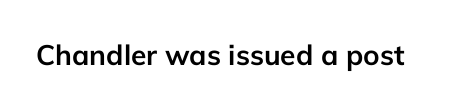
Q: Is the text bold? A: Yes.
Q: Is the text italic (slanted)? A: No, it is upright.
Q: Is the typeface a serif or a sans-serif typeface? A: Sans-serif.
Q: Is the text underlined? A: No.
Q: Is the spacing between letters normal or unusually wide? A: Normal.
Q: Width (condensed, normal, or wide)? A: Normal.
Q: Stroke contrast? A: Low.
Q: x-height? A: Medium.
Q: Monospaced? A: No.
